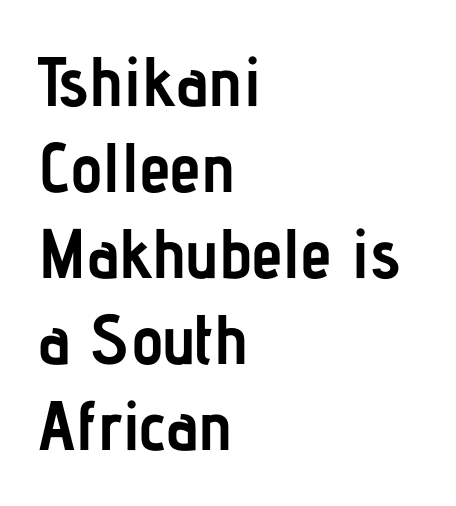
Unlike italic type, these characters show no tilt at all. The rendering anchors every line to the left-hand side. Is this a fixed-width face? No — the glyphs have proportional, varying widths. Descenders hang freely into open space. Thick stems and heavy bowls — unmistakably bold. Regarding serifs, this sample does without them.
